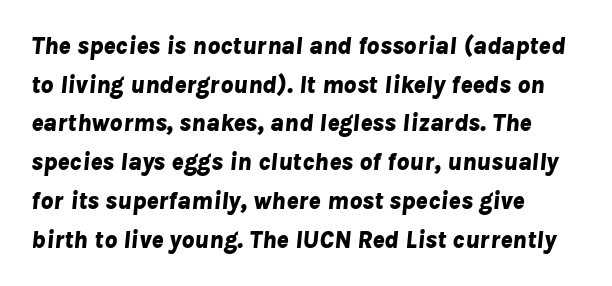
{"italic": "yes", "lean": "right", "slant_degrees": 8, "bold": "yes", "underline": "no", "align": "left", "line_spacing": "normal", "line_spacing_ratio": 1.55, "letter_spacing": "normal", "letter_spacing_em": 0.0, "glyph_px": 25}
